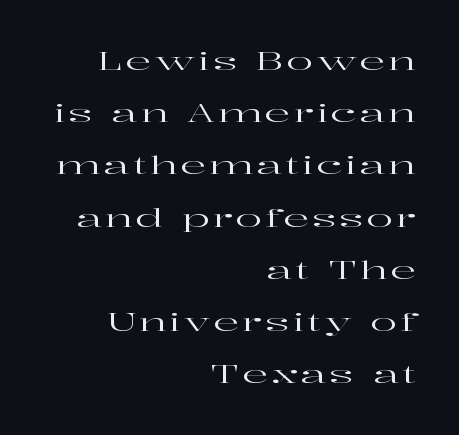
The image shows 25 px text type, upright; set right-aligned, loose line spacing (2.09x), not underlined.
